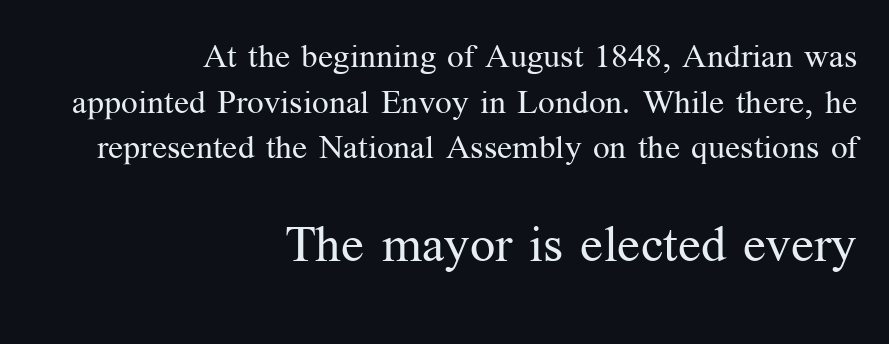
{"serif": "yes", "italic": "no", "bold": "no", "weight": "regular", "width": "normal", "stroke_contrast": "medium", "x_height": "medium", "monospaced": "no", "underline": "no", "align": "right", "line_spacing": "normal", "line_spacing_ratio": 1.38, "letter_spacing": "normal", "letter_spacing_em": 0.0, "larger_block": "second", "size_ratio": 1.52, "glyph_px": 50}
